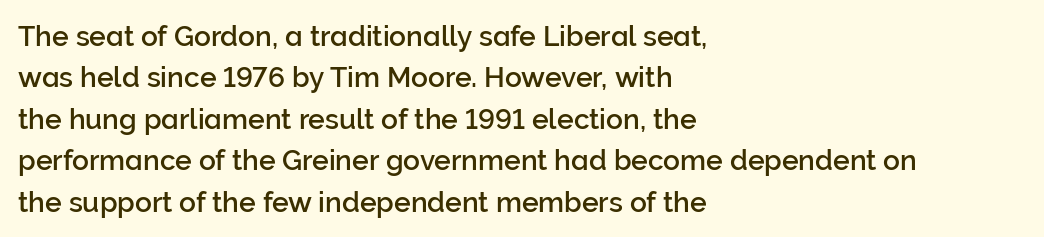
The image shows 28 px sans-serif type, upright; set left-aligned, normal line spacing (1.48x), normal letter spacing, not underlined; low stroke contrast and a medium x-height.
